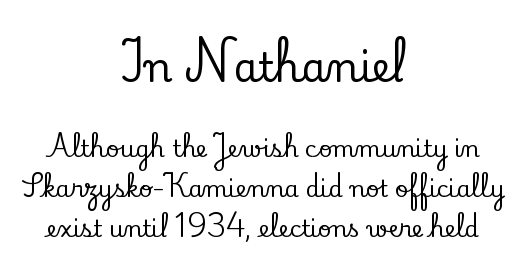
Spacing verdict: proportional, widths tailored to each character. What kind of face is this? One with serifs. Short and long lines alike share a common midpoint. Underline: absent. Vertical strokes here are truly vertical. Each word holds together tightly as a unit, with standard inter-letter gaps.
